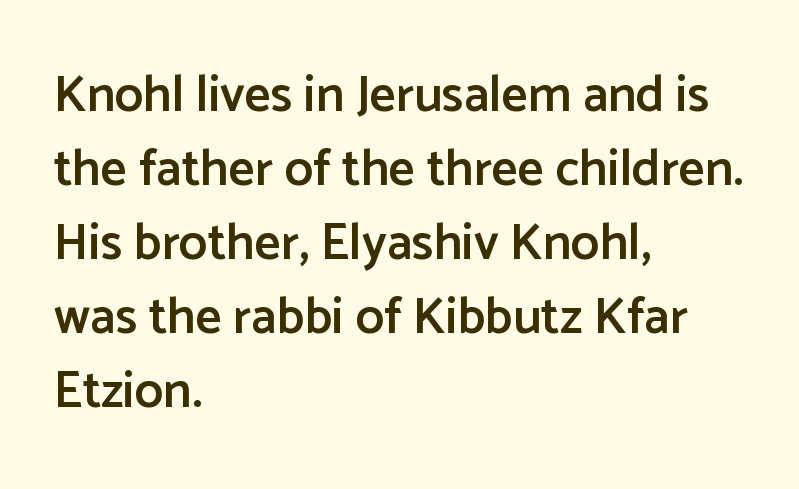
Layout note: lines flush left. These lines were composed using upright roman letters. Check where the strokes stop: nothing finishes them off — pure sans. Semibold letterforms, between regular and bold.
